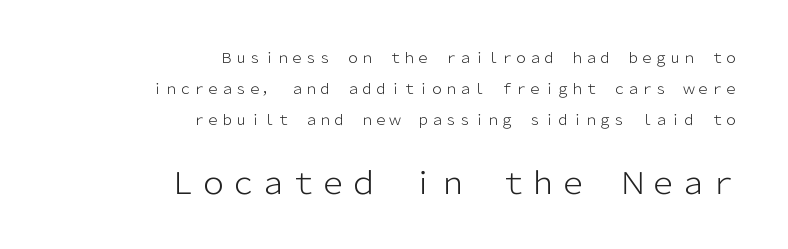
{"serif": "no", "italic": "no", "bold": "no", "weight": "light", "width": "normal", "stroke_contrast": "low", "x_height": "medium", "monospaced": "no", "underline": "no", "align": "right", "line_spacing": "loose", "line_spacing_ratio": 2.22, "letter_spacing": "normal", "letter_spacing_em": 0.0, "larger_block": "second", "size_ratio": 2.14, "glyph_px": 30}
